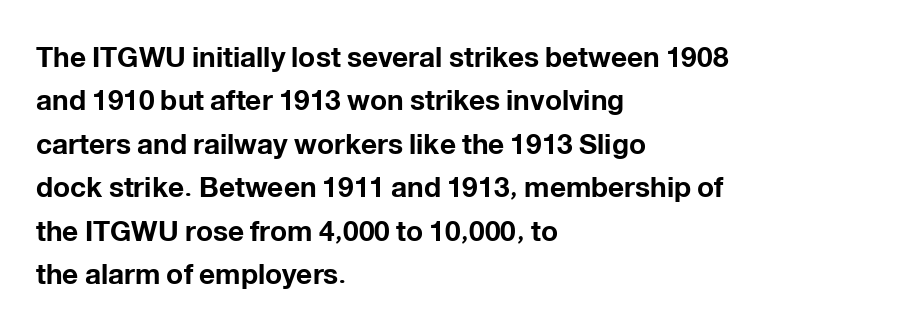
The image shows 28 px bold sans-serif type, upright; set left-aligned, normal line spacing (1.55x), normal letter spacing, not underlined; low stroke contrast and a medium x-height.
